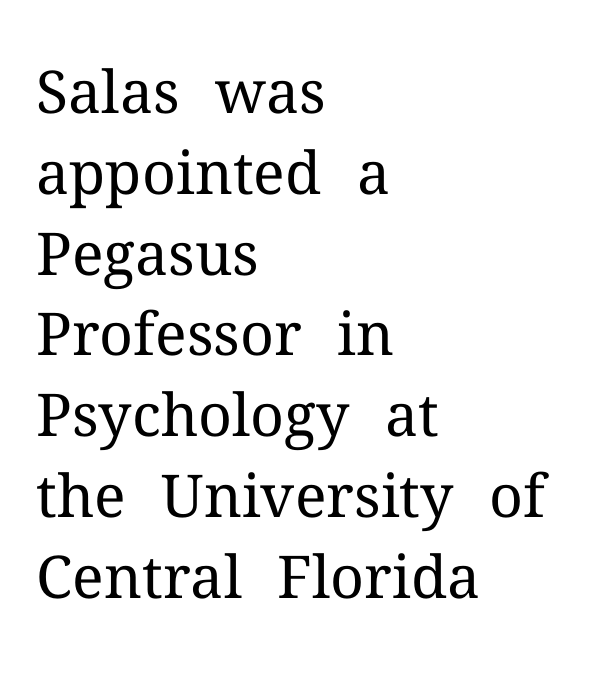
Does the lettering tilt? It doesn't — this is upright. Heft: none added — not bold. The ragged edge is on the right, which tells us the setting is flush left. The glyphs in this specimen are seriffed.
